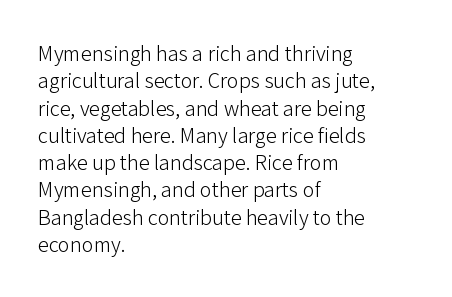
The image shows 22 px text type, upright; set left-aligned, line spacing 1.24x, normal letter spacing, not underlined.
